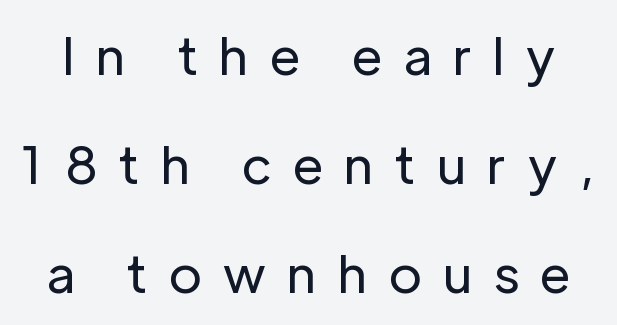
Characters follow at a spacing far wider than the type designer built in. Ink coverage per letter is moderate at most. Italic: no, the glyphs are upright roman. The face used here is proportionally spaced, like ordinary book or web type.
